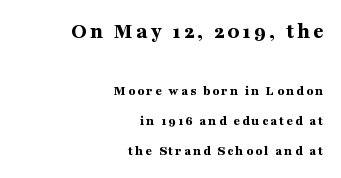
Q: Is the text bold? A: Yes.
Q: Is the text italic (slanted)? A: No, it is upright.
Q: Is the text underlined? A: No.
Q: How is the paragraph aligned? A: Right-aligned.
Q: Is the spacing between lines tight, normal or loose? A: Loose.
Q: Which block of text is set in a larger size, the first (top) or the second (bottom)? A: The first (top) one.
